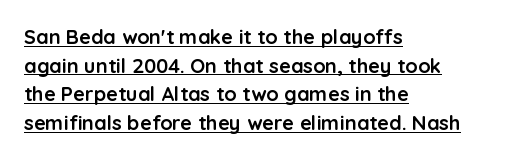
Q: Is the text bold? A: Yes.
Q: Is the text italic (slanted)? A: No, it is upright.
Q: Is the text underlined? A: Yes.
Q: How is the paragraph aligned? A: Left-aligned.
Q: Is the spacing between letters normal or unusually wide? A: Normal.
Q: Is the spacing between lines tight, normal or loose? A: Normal.
